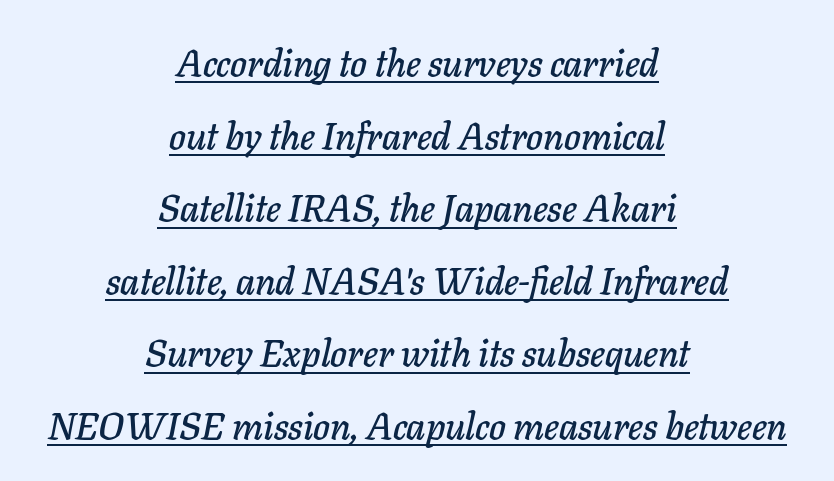
The image shows 38 px text type, italic (leaning right); set centered, loose line spacing (1.91x), normal letter spacing, underlined; low stroke contrast and a medium x-height.
